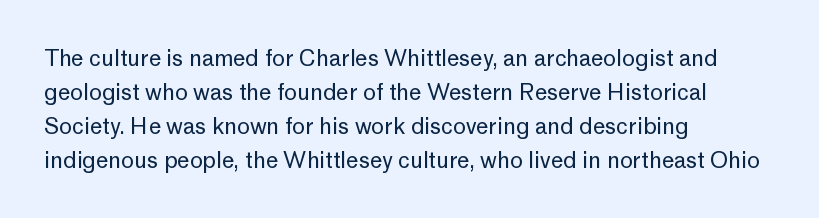
{"italic": "no", "bold": "no", "underline": "no", "align": "left", "line_spacing": "normal", "line_spacing_ratio": 1.54, "letter_spacing": "normal", "letter_spacing_em": 0.0, "glyph_px": 22}
